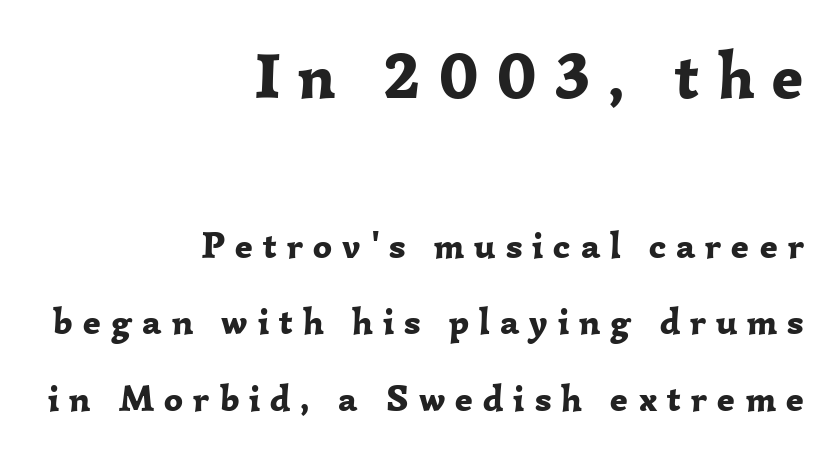
{"serif": "yes", "italic": "no", "bold": "yes", "weight": "bold", "width": "normal", "stroke_contrast": "low", "x_height": "medium", "monospaced": "no", "underline": "no", "align": "right", "line_spacing": "loose", "line_spacing_ratio": 2.07, "letter_spacing": "wide", "letter_spacing_em": 0.27, "larger_block": "first", "size_ratio": 1.76, "glyph_px": 65}
